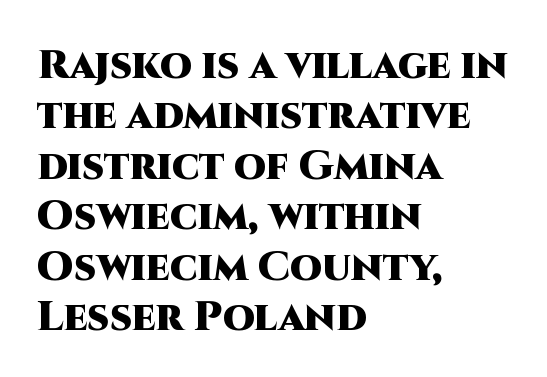
The image shows 41 px heavy sans-serif type, upright; set left-aligned, line spacing 1.23x, normal letter spacing, not underlined; high stroke contrast and a large x-height.
